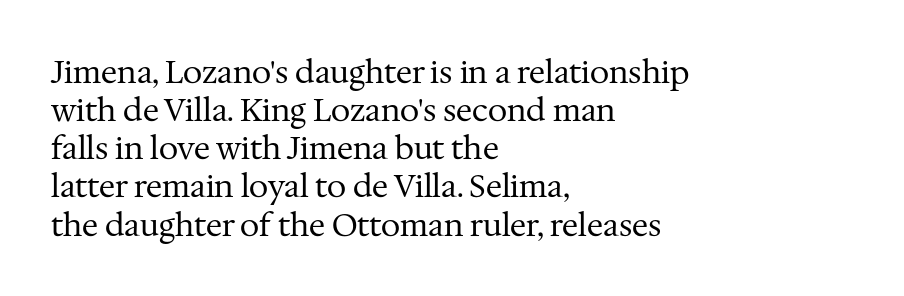
{"serif": "yes", "italic": "no", "bold": "no", "weight": "regular", "width": "normal", "stroke_contrast": "medium", "x_height": "medium", "monospaced": "no", "underline": "no", "align": "left", "line_spacing_ratio": 1.23, "letter_spacing": "normal", "letter_spacing_em": 0.0, "glyph_px": 31}
